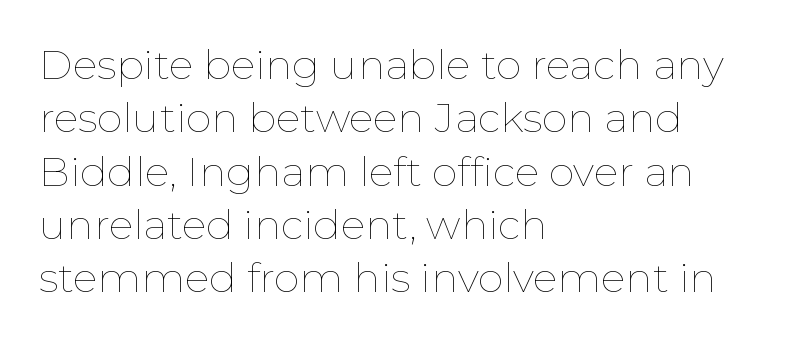
The image shows 41 px thin type, upright; set left-aligned, normal line spacing (1.3x), normal letter spacing, not underlined; low stroke contrast and a medium x-height.
